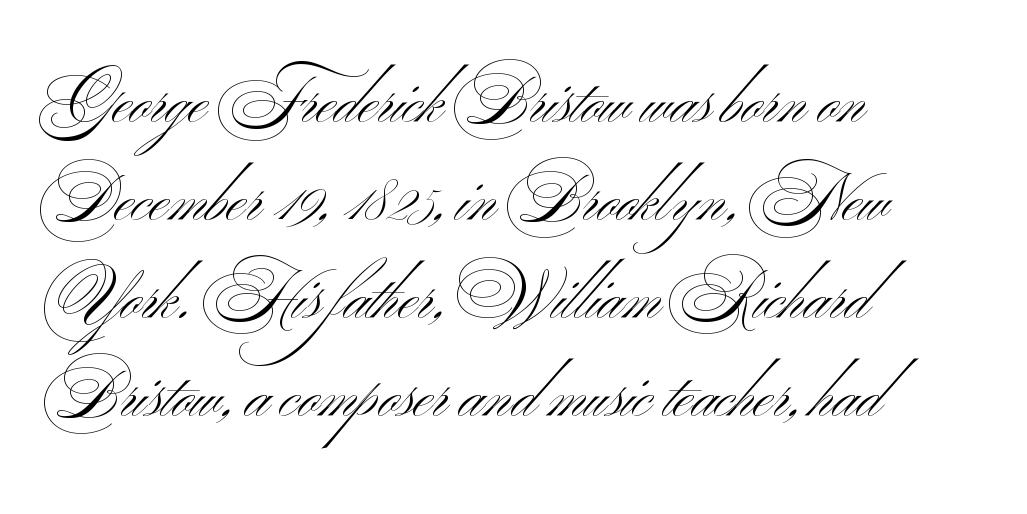
Looks like regular typesetting: each glyph gets only the width it needs. The baseline area is clear. Weight: in the light-to-regular range. These lines sit exactly where default settings would place them. Inter-character spacing is left at the font's built-in metrics. The compositor pushed each line to the left boundary.
